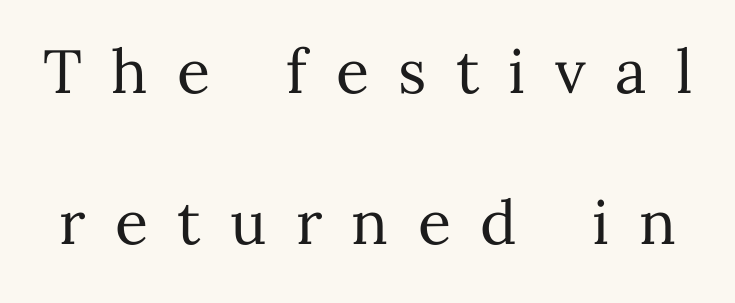
{"italic": "no", "bold": "no", "weight": "regular", "width": "normal", "stroke_contrast": "medium", "x_height": "medium", "monospaced": "no", "underline": "no", "line_spacing": "loose", "line_spacing_ratio": 2.47, "letter_spacing": "wide", "letter_spacing_em": 0.48, "glyph_px": 61}
